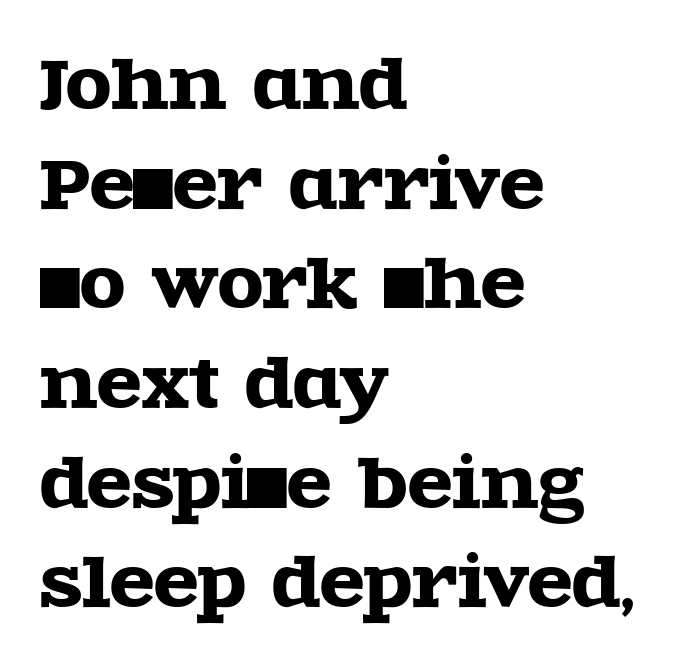
The image shows 66 px wide serif type, upright; set left-aligned, normal line spacing (1.51x), normal letter spacing, not underlined; a large x-height.
